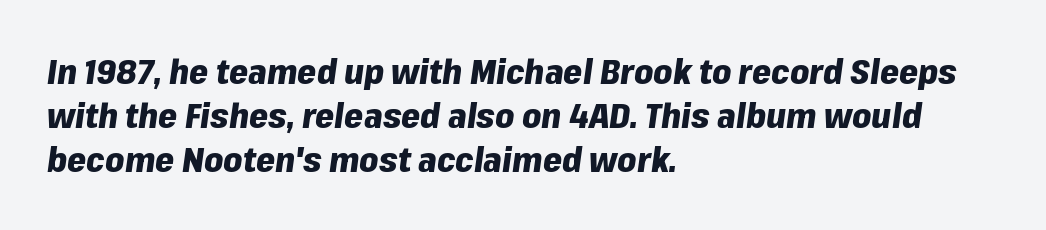
The image shows 34 px heavy type, italic (leaning right); set left-aligned, normal line spacing (1.3x), normal letter spacing, not underlined; low stroke contrast and a medium x-height.
